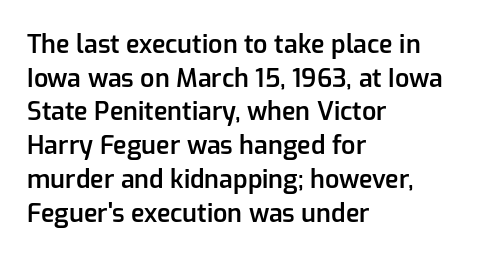
{"italic": "no", "bold": "semi", "underline": "no", "align": "left", "line_spacing": "normal", "line_spacing_ratio": 1.35, "letter_spacing": "normal", "letter_spacing_em": 0.0, "glyph_px": 25}
